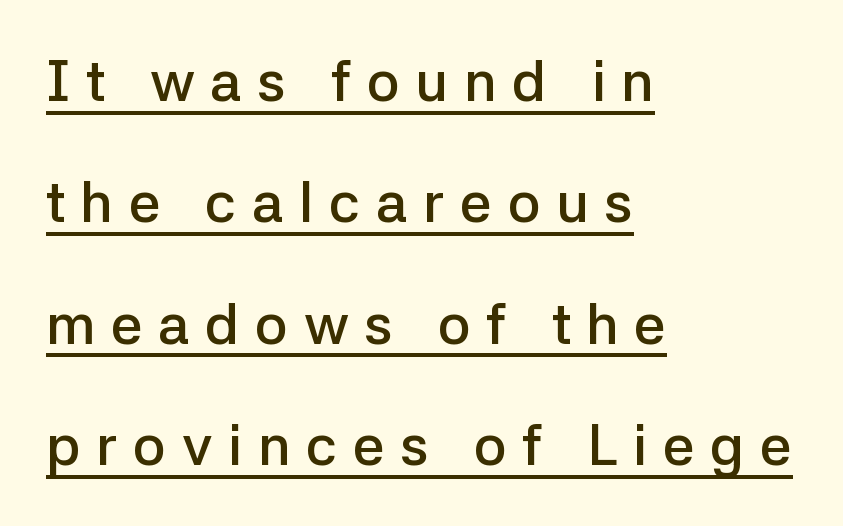
{"serif": "no", "italic": "no", "bold": "semi", "weight": "semibold", "width": "normal", "stroke_contrast": "low", "x_height": "medium", "monospaced": "no", "underline": "yes", "align": "left", "line_spacing": "loose", "line_spacing_ratio": 2.13, "letter_spacing": "wide", "letter_spacing_em": 0.27, "glyph_px": 57}
